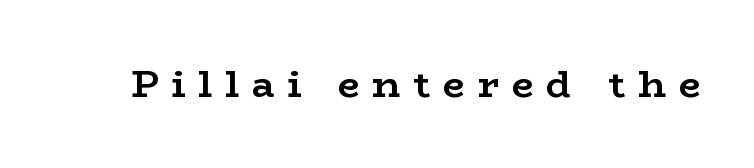
The strip under each line holds only bare page. The face used here is seriffed, in the tradition of book romans. These lines are rendered in a variable-pitch font. Loose tracking; the words dissolve into strings of separated letters. If you drew a line through each stem, it would be perfectly vertical. Typographic density is high because the face is bold.
